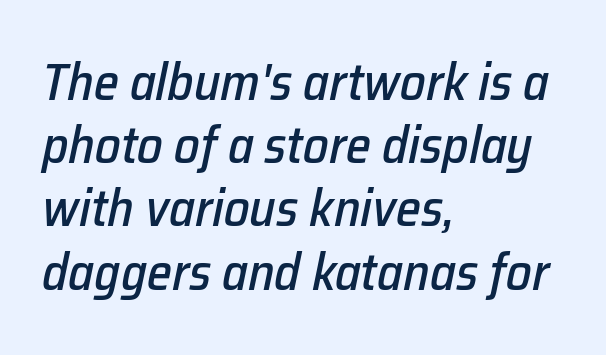
Q: Is the text italic (slanted)? A: Yes, it leans right by about 12 degrees.
Q: Is the text underlined? A: No.
Q: How is the paragraph aligned? A: Left-aligned.
Q: Is the spacing between letters normal or unusually wide? A: Normal.
Q: Width (condensed, normal, or wide)? A: Normal.
Q: Stroke contrast? A: Low.
Q: x-height? A: Medium.
Q: Monospaced? A: No.
